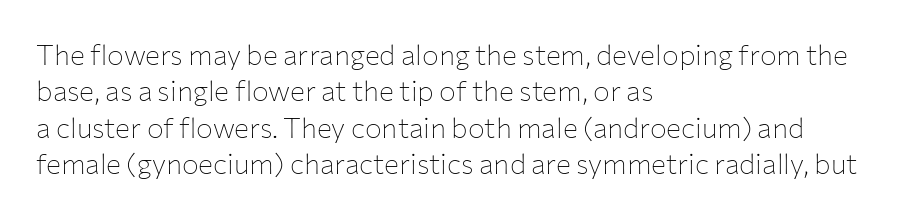
Q: Is the text bold? A: No.
Q: Is the text italic (slanted)? A: No, it is upright.
Q: Is the typeface a serif or a sans-serif typeface? A: Sans-serif.
Q: Is the text underlined? A: No.
Q: How is the paragraph aligned? A: Left-aligned.
Q: Is the spacing between letters normal or unusually wide? A: Normal.
Q: Is the spacing between lines tight, normal or loose? A: Normal.
Q: Width (condensed, normal, or wide)? A: Normal.
Q: Stroke contrast? A: Low.
Q: x-height? A: Medium.
Q: Monospaced? A: No.
